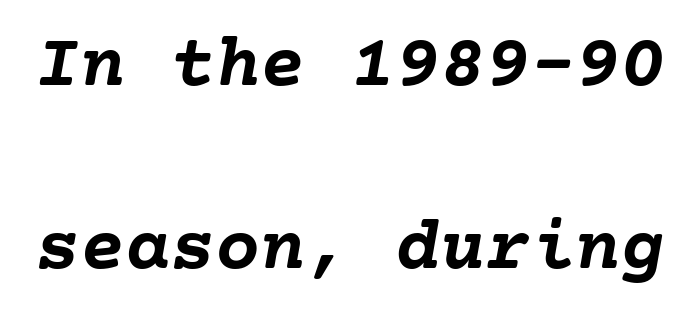
Q: Is the text bold? A: Yes.
Q: Is the text italic (slanted)? A: Yes, it leans right by about 10 degrees.
Q: Is the text underlined? A: No.
Q: Is the spacing between letters normal or unusually wide? A: Normal.
Q: Is the spacing between lines tight, normal or loose? A: Loose.
Q: Width (condensed, normal, or wide)? A: Normal.
Q: Stroke contrast? A: Low.
Q: x-height? A: Medium.
